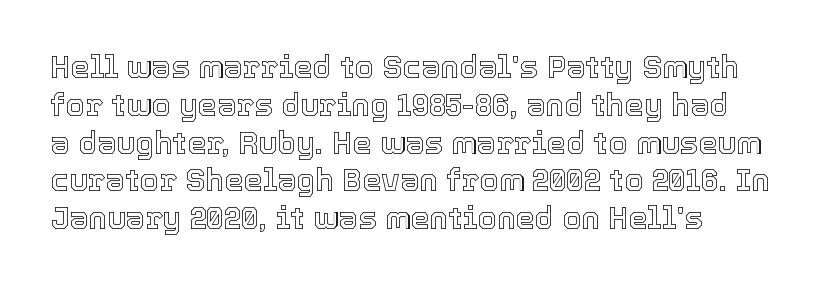
The image shows 31 px text type, upright; set left-aligned, line spacing 1.22x, normal letter spacing, not underlined; a medium x-height.
